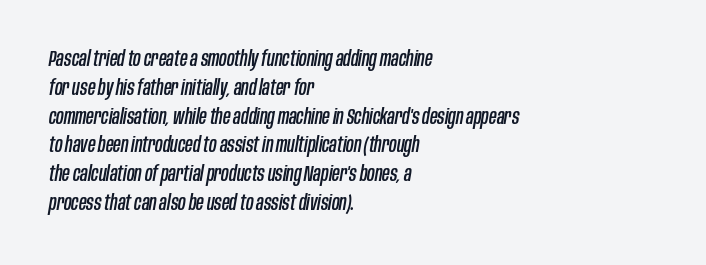
The image shows 21 px text type, italic (leaning right); set left-aligned, normal line spacing (1.37x), normal letter spacing, not underlined.
